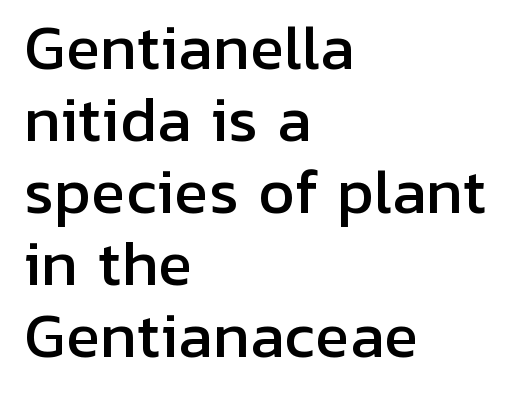
Nope, not italic — everything's standing straight. The typesetter chose a ragged-right arrangement here. A bare baseline throughout the passage. You can tell from the bare stems that sans-serif type was used. Is this a fixed-width face? No — the glyphs have proportional, varying widths.
